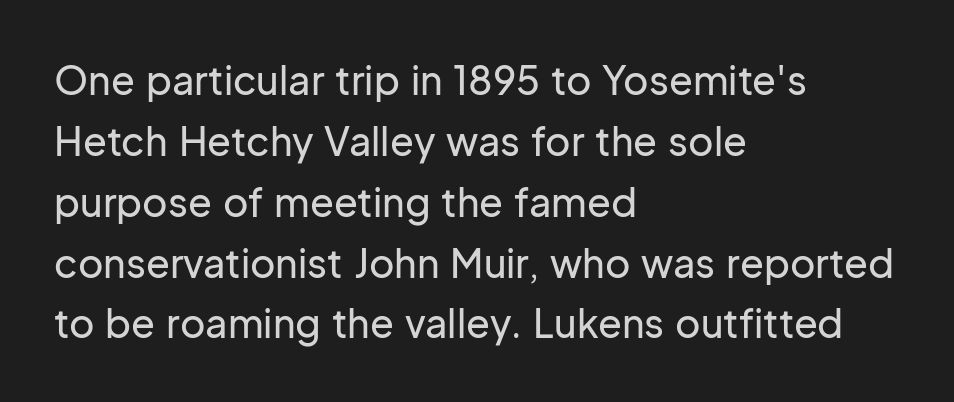
Are there feet on the stems? There aren't — it's a sans. The face used here is proportionally spaced, like ordinary book or web type. The tracking reads as untouched default to a designer's eye. A typesetter would mark this as roman, not italic.
